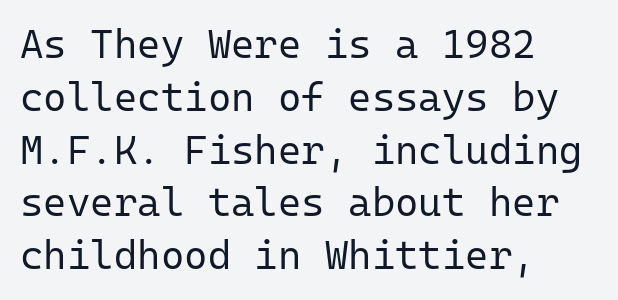
Q: Is the text bold? A: No.
Q: Is the text italic (slanted)? A: No, it is upright.
Q: Is the typeface a serif or a sans-serif typeface? A: Sans-serif.
Q: Is the text underlined? A: No.
Q: How is the paragraph aligned? A: Left-aligned.
Q: Is the spacing between letters normal or unusually wide? A: Normal.
Q: Is the spacing between lines tight, normal or loose? A: Normal.
Q: Width (condensed, normal, or wide)? A: Normal.
Q: Stroke contrast? A: Low.
Q: x-height? A: Medium.
Q: Monospaced? A: Yes.
